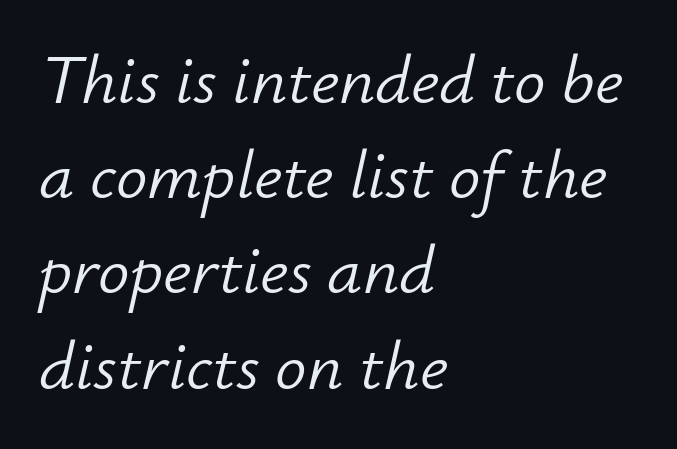
Q: Is the text bold? A: No.
Q: Is the text italic (slanted)? A: Yes, it leans right by about 12 degrees.
Q: Is the text underlined? A: No.
Q: How is the paragraph aligned? A: Left-aligned.
Q: Is the spacing between letters normal or unusually wide? A: Normal.
Q: Is the spacing between lines tight, normal or loose? A: Normal.
Q: Width (condensed, normal, or wide)? A: Normal.
Q: Stroke contrast? A: Low.
Q: x-height? A: Small.
Q: Monospaced? A: No.
